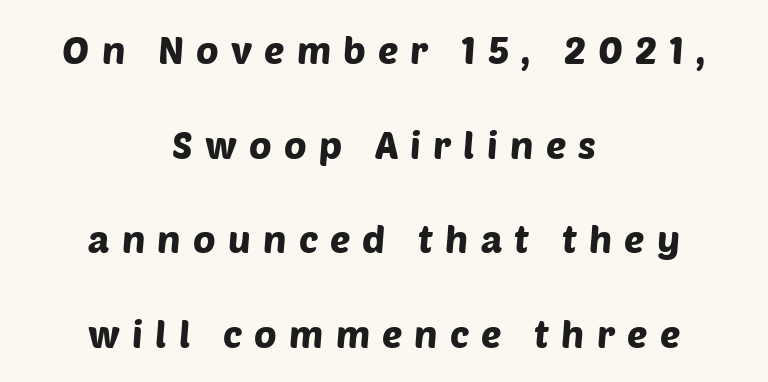
Q: Is the typeface a serif or a sans-serif typeface? A: Sans-serif.
Q: Is the text underlined? A: No.
Q: How is the paragraph aligned? A: Centered.
Q: Is the spacing between letters normal or unusually wide? A: Unusually wide.
Q: Is the spacing between lines tight, normal or loose? A: Loose.
Q: Width (condensed, normal, or wide)? A: Normal.
Q: Stroke contrast? A: Low.
Q: x-height? A: Large.
Q: Monospaced? A: No.
